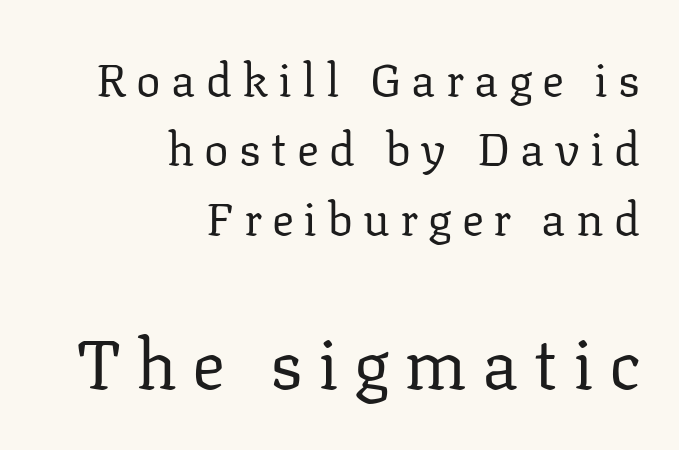
The image shows 69 px regular-weight serif type, upright; set right-aligned, normal line spacing (1.51x), unusually wide letter spacing (+0.22 em), not underlined; the second (bottom) block is 1.5x larger; low stroke contrast and a medium x-height.
